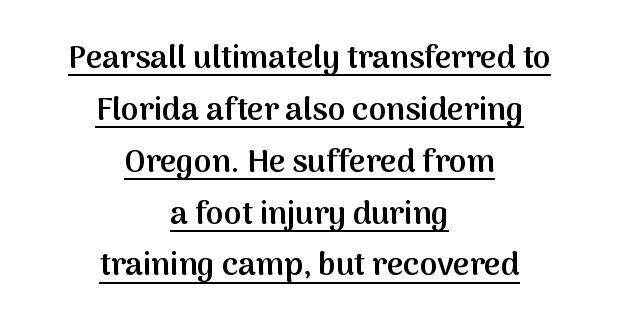
{"serif": "no", "italic": "no", "bold": "semi", "weight": "semibold", "width": "normal", "stroke_contrast": "medium", "x_height": "medium", "monospaced": "no", "underline": "yes", "align": "center", "line_spacing": "normal", "line_spacing_ratio": 1.62, "letter_spacing": "normal", "letter_spacing_em": 0.0, "glyph_px": 32}
